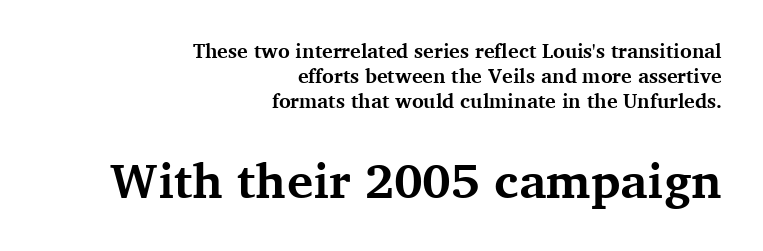
{"serif": "yes", "italic": "no", "bold": "yes", "weight": "bold", "width": "normal", "stroke_contrast": "medium", "x_height": "medium", "monospaced": "no", "underline": "no", "align": "right", "line_spacing": "normal", "line_spacing_ratio": 1.26, "letter_spacing": "normal", "letter_spacing_em": 0.0, "larger_block": "second", "size_ratio": 2.45, "glyph_px": 49}
